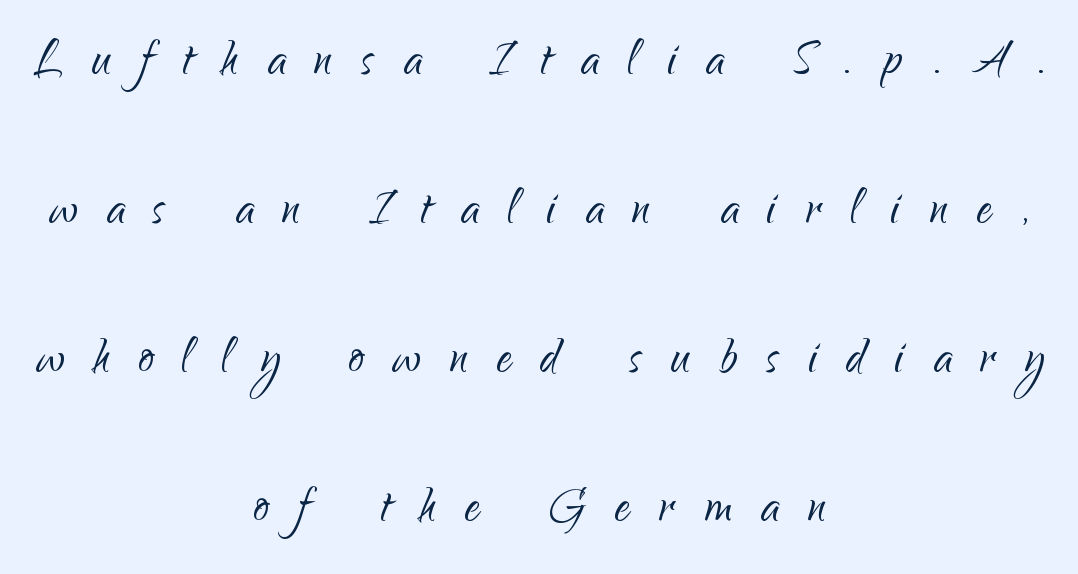
The image shows 61 px light sans-serif type; set centered, loose line spacing (2.44x), unusually wide letter spacing (+0.48 em), not underlined; low stroke contrast and a small x-height.
